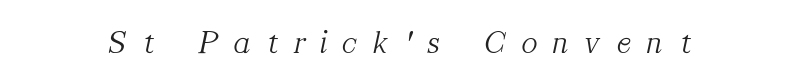
{"serif": "yes", "italic": "yes", "lean": "right", "slant_degrees": 12, "bold": "no", "weight": "light", "width": "normal", "stroke_contrast": "medium", "x_height": "medium", "monospaced": "no", "underline": "no", "letter_spacing": "wide", "letter_spacing_em": 0.49, "glyph_px": 33}
